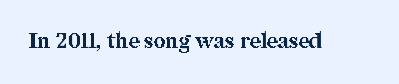
{"italic": "no", "bold": "yes", "underline": "no", "letter_spacing": "normal", "letter_spacing_em": 0.0, "glyph_px": 21}
